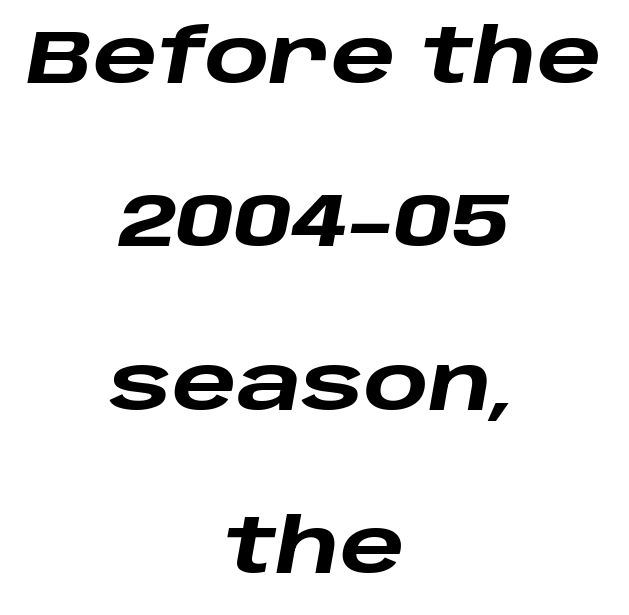
The image shows 76 px heavy, wide type, italic (leaning right); set centered, loose line spacing (2.15x), normal letter spacing, not underlined; low stroke contrast and a large x-height.
